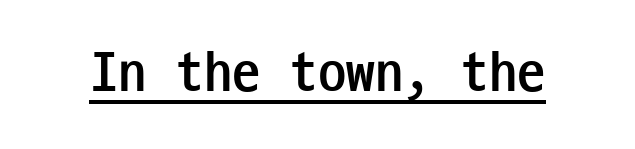
{"serif": "no", "italic": "no", "bold": "yes", "weight": "semibold", "width": "condensed", "stroke_contrast": "low", "x_height": "medium", "monospaced": "yes", "underline": "yes", "letter_spacing": "normal", "letter_spacing_em": 0.0, "glyph_px": 57}
